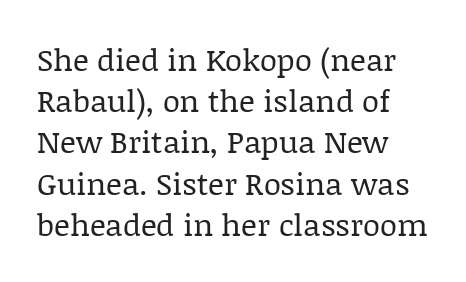
The image shows 31 px regular-weight serif type, upright; set left-aligned, normal line spacing (1.33x), normal letter spacing, not underlined; low stroke contrast and a large x-height.
